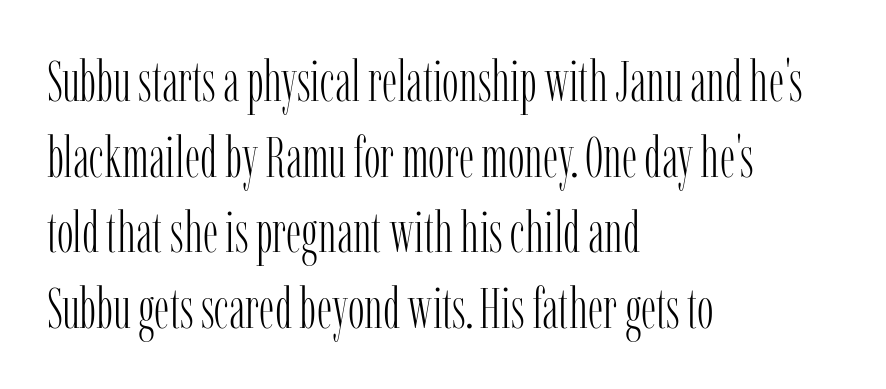
The image shows 56 px light, condensed serif type, upright; set left-aligned, normal line spacing (1.35x), normal letter spacing, not underlined; low stroke contrast and a medium x-height.
